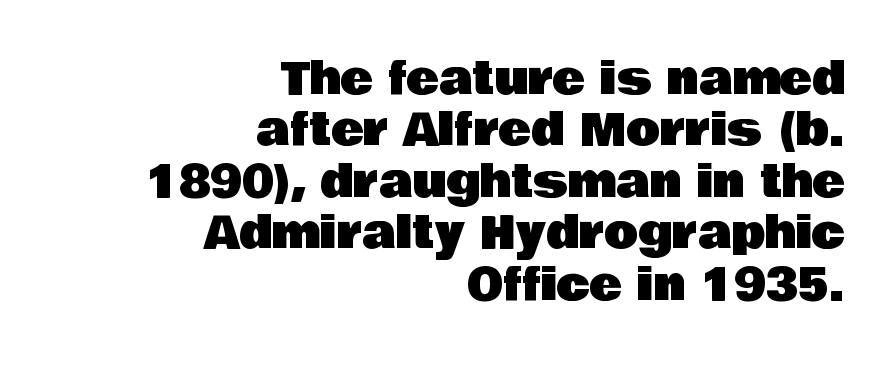
Q: Is the text italic (slanted)? A: No, it is upright.
Q: Is the typeface a serif or a sans-serif typeface? A: Sans-serif.
Q: Is the text underlined? A: No.
Q: How is the paragraph aligned? A: Right-aligned.
Q: Is the spacing between letters normal or unusually wide? A: Normal.
Q: Width (condensed, normal, or wide)? A: Normal.
Q: Stroke contrast? A: Low.
Q: x-height? A: Large.
Q: Monospaced? A: No.
